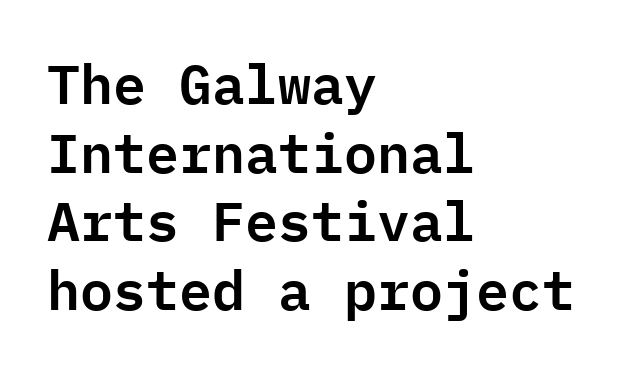
Every character sits straight up, as roman type does. Notice how the passage keeps a crisp vertical edge on the left only. The rendering uses typewriter-style spacing with identical character cells. This sample uses a sans-serif face. You could call the tracking neutral — neither tight nor loose.
